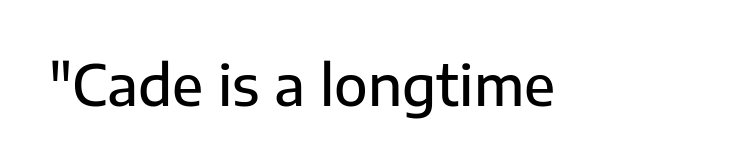
Underlining? Definitely not there. Examine the stroke ends and you'll find no serifs. Characters follow at the spacing the type designer built in. Typographic density is moderately raised because the face is semibold. Ascenders rise straight up at ninety degrees.
